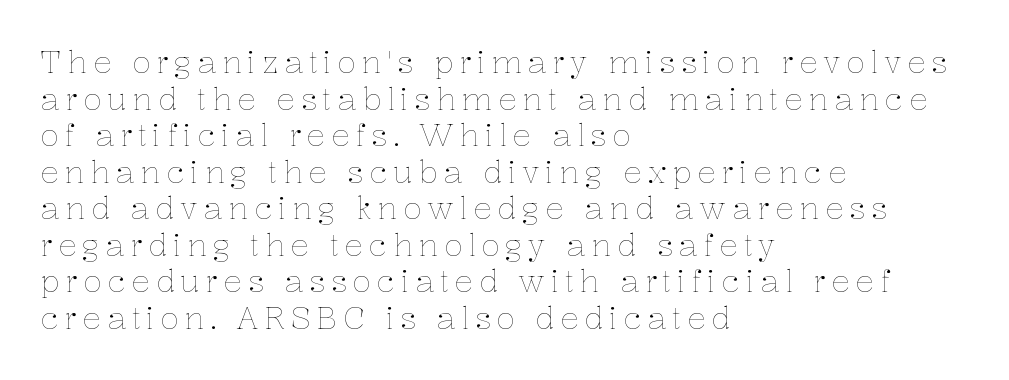
Q: Is the text bold? A: No.
Q: Is the text italic (slanted)? A: No, it is upright.
Q: Is the text underlined? A: No.
Q: How is the paragraph aligned? A: Left-aligned.
Q: Width (condensed, normal, or wide)? A: Normal.
Q: Stroke contrast? A: Low.
Q: x-height? A: Medium.
Q: Monospaced? A: No.
